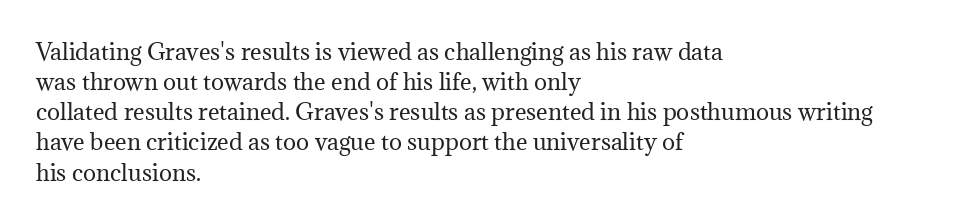
The letterforms sit shoulder to shoulder at normal distance. The space directly below the letters is spotless. Counters stay open thanks to moderate or lighter strokes. The vertical gap from one line to the next is medium. Ascenders rise straight up at ninety degrees. The ragged edge is on the right, which tells us the setting is flush left.
